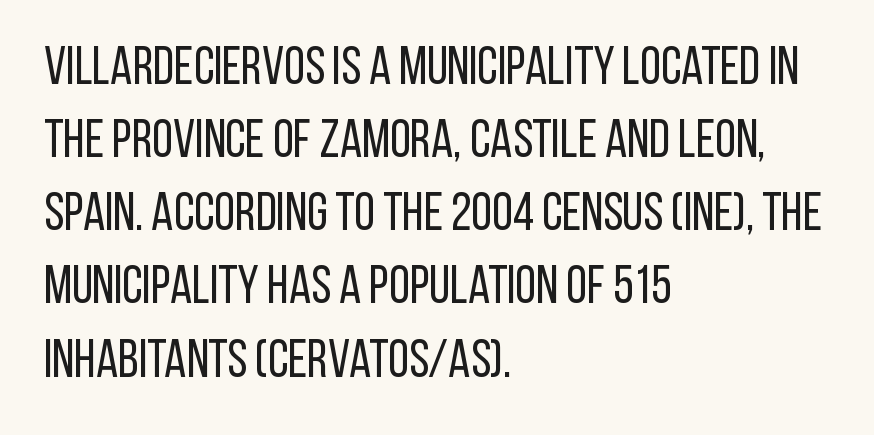
{"serif": "no", "italic": "no", "bold": "no", "weight": "regular", "width": "condensed", "stroke_contrast": "low", "x_height": "large", "monospaced": "no", "underline": "no", "align": "left", "line_spacing": "normal", "line_spacing_ratio": 1.38, "letter_spacing": "normal", "letter_spacing_em": 0.0, "glyph_px": 53}
